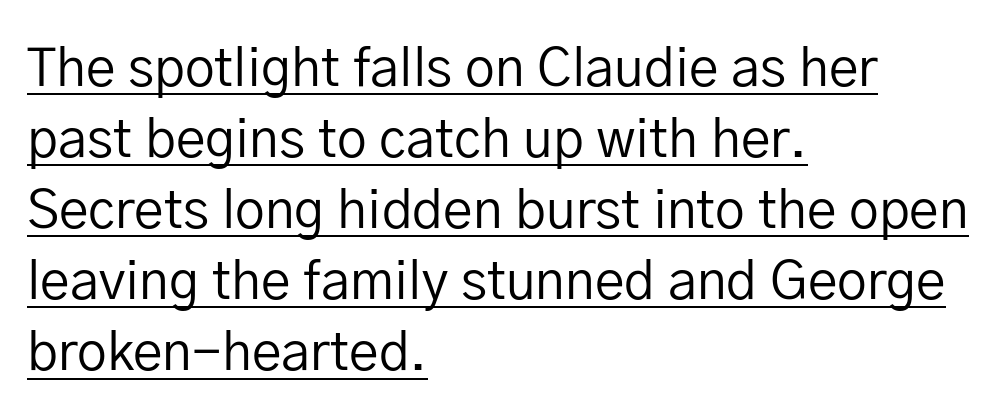
Q: Is the text bold? A: No.
Q: Is the text italic (slanted)? A: No, it is upright.
Q: Is the typeface a serif or a sans-serif typeface? A: Sans-serif.
Q: Is the text underlined? A: Yes.
Q: How is the paragraph aligned? A: Left-aligned.
Q: Is the spacing between letters normal or unusually wide? A: Normal.
Q: Is the spacing between lines tight, normal or loose? A: Normal.
Q: Width (condensed, normal, or wide)? A: Normal.
Q: Stroke contrast? A: Low.
Q: x-height? A: Medium.
Q: Monospaced? A: No.
